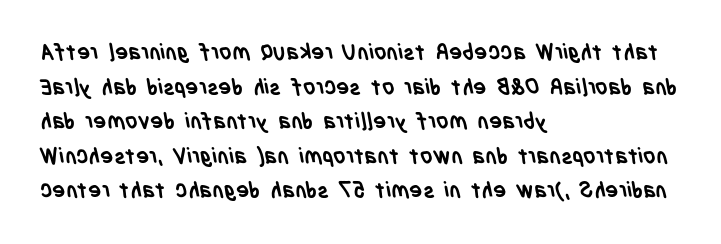
The image shows 22 px bold type; set left-aligned, normal line spacing (1.57x), normal letter spacing, not underlined.
